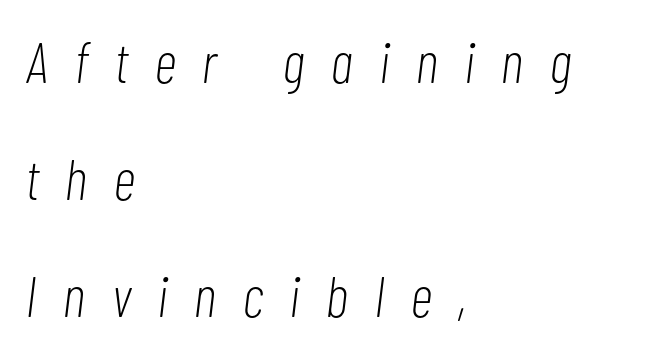
The image shows 57 px light, condensed type, italic (leaning right); set left-aligned, loose line spacing (2.05x), unusually wide letter spacing (+0.48 em), not underlined; low stroke contrast and a medium x-height.
